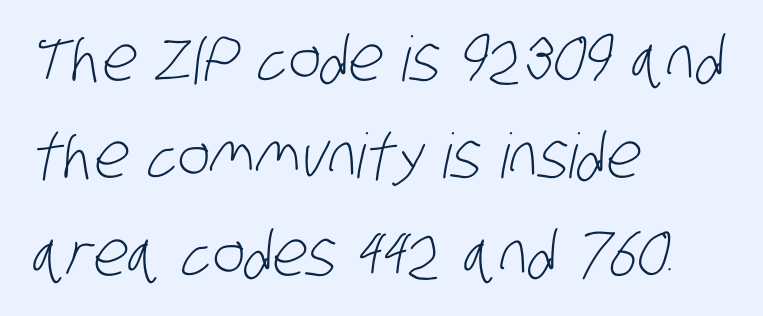
Q: Is the text bold? A: No.
Q: Is the typeface a serif or a sans-serif typeface? A: Sans-serif.
Q: Is the text underlined? A: No.
Q: How is the paragraph aligned? A: Left-aligned.
Q: Is the spacing between letters normal or unusually wide? A: Normal.
Q: Is the spacing between lines tight, normal or loose? A: Normal.
Q: Width (condensed, normal, or wide)? A: Condensed.
Q: Stroke contrast? A: Low.
Q: x-height? A: Large.
Q: Monospaced? A: No.
